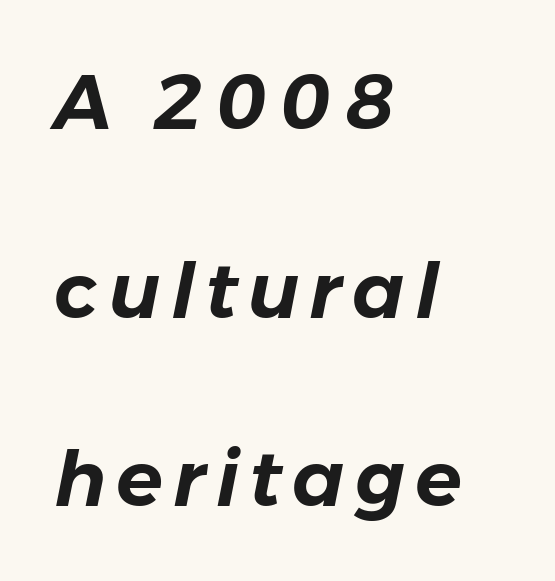
A typesetter would call this proportional, since set widths differ per character. A classic flush-left, rag-right setting is used for this passage. The face used here has a pronounced slope to its letters. The line-height multiplier appears high, well above default. Descenders hang freely into open space.
